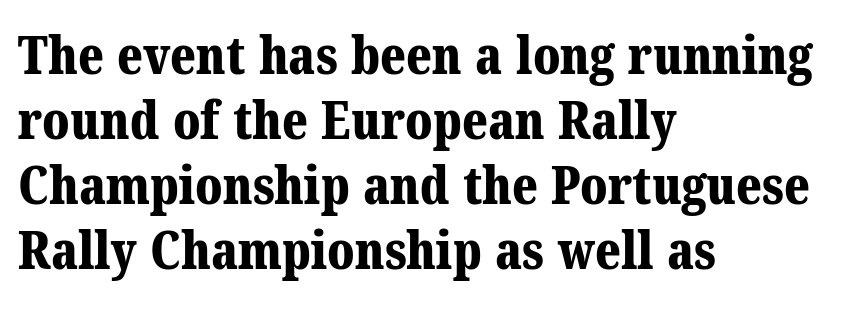
The image shows 52 px bold serif type; set left-aligned, normal line spacing (1.25x), normal letter spacing, not underlined; medium stroke contrast and a medium x-height.
